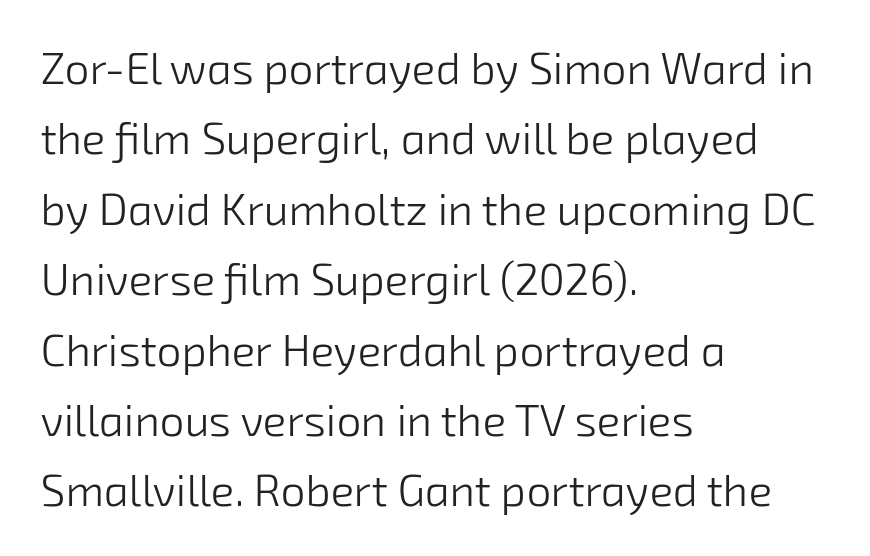
Weight: regular or lighter. Nobody drew a line under any word here. The letters advance in unequal steps, a hallmark of proportional type. Leading: standard.
